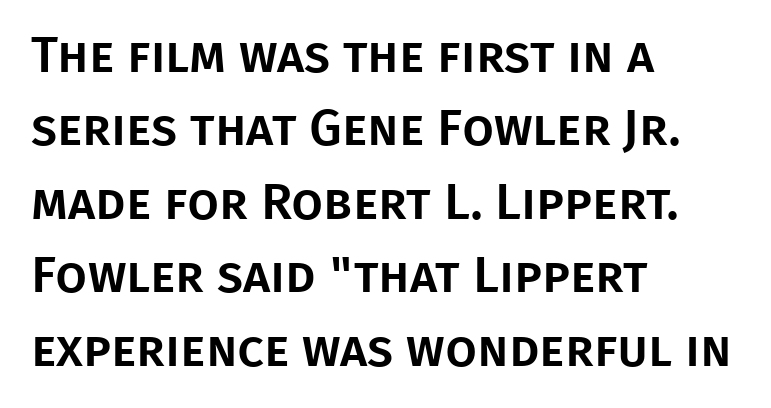
The image shows 51 px sans-serif type, upright; set left-aligned, normal line spacing (1.44x), normal letter spacing, not underlined; low stroke contrast and a large x-height.
